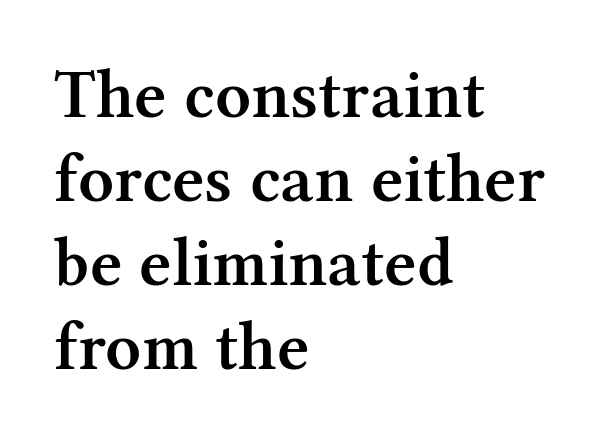
{"serif": "yes", "italic": "no", "bold": "semi", "weight": "semibold", "width": "normal", "stroke_contrast": "medium", "x_height": "medium", "monospaced": "no", "underline": "no", "align": "left", "line_spacing_ratio": 1.2, "letter_spacing": "normal", "letter_spacing_em": 0.0, "glyph_px": 70}
